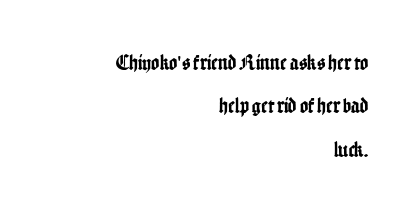
{"italic": "no", "underline": "no", "align": "right", "line_spacing": "loose", "line_spacing_ratio": 1.97, "letter_spacing": "normal", "letter_spacing_em": 0.0, "glyph_px": 22}
